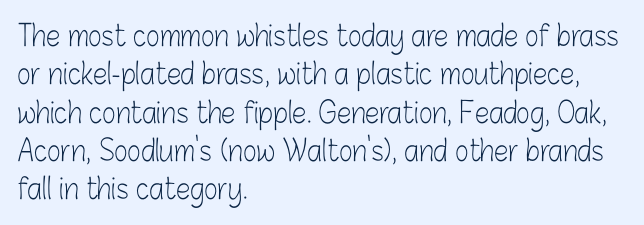
The typesetting does not lean heavy: it is not bold. Words float on clear page, feet unadorned. One-word summary of the alignment: left. Is there any slant? The stems are plumb.
